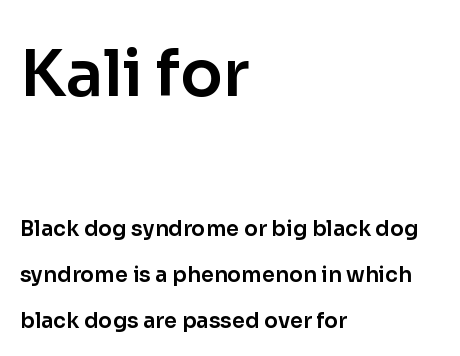
{"serif": "no", "italic": "no", "width": "normal", "stroke_contrast": "low", "x_height": "medium", "monospaced": "no", "underline": "no", "align": "left", "line_spacing": "loose", "line_spacing_ratio": 2.21, "letter_spacing": "normal", "letter_spacing_em": 0.0, "larger_block": "first", "size_ratio": 3.0, "glyph_px": 63}
